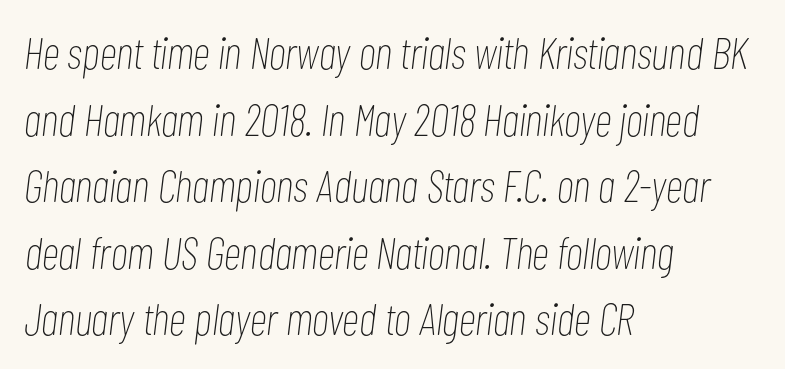
The line-height multiplier appears to be the usual default. The zone under the glyphs is completely vacant. Summary of weight: not heavy and not bold. Do the characters align in a grid? No, the font is proportional. Layout note: lines flush left.
